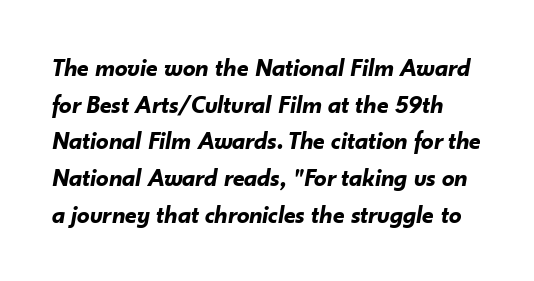
The image shows 25 px bold type, italic (leaning right); set normal line spacing (1.47x), normal letter spacing, not underlined.
